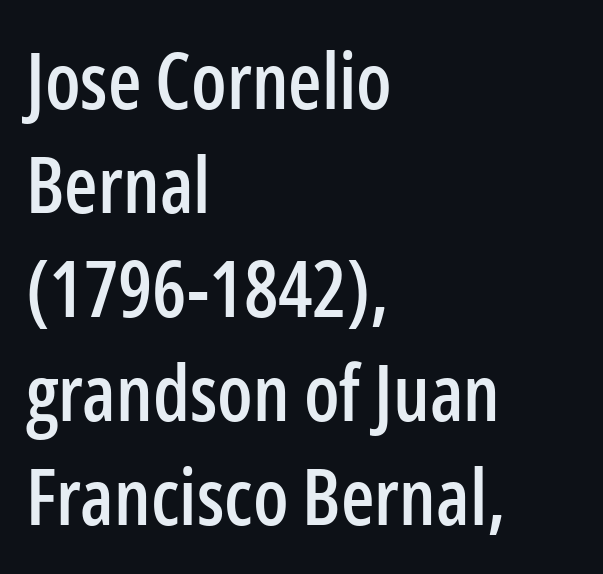
The image shows 77 px condensed sans-serif type, upright; set left-aligned, normal line spacing (1.35x), normal letter spacing, not underlined; low stroke contrast and a medium x-height.
